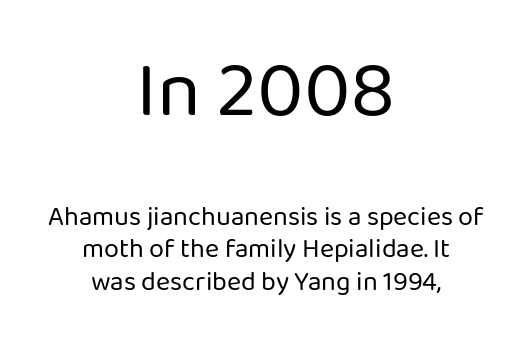
Q: Is the text bold? A: No.
Q: Is the text italic (slanted)? A: No, it is upright.
Q: Is the typeface a serif or a sans-serif typeface? A: Sans-serif.
Q: Is the text underlined? A: No.
Q: How is the paragraph aligned? A: Centered.
Q: Is the spacing between letters normal or unusually wide? A: Normal.
Q: Which block of text is set in a larger size, the first (top) or the second (bottom)? A: The first (top) one.
Q: Width (condensed, normal, or wide)? A: Normal.
Q: Stroke contrast? A: Low.
Q: x-height? A: Medium.
Q: Monospaced? A: No.
